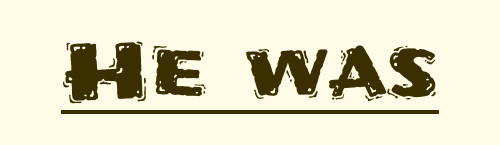
Q: Is the text italic (slanted)? A: No, it is upright.
Q: Is the typeface a serif or a sans-serif typeface? A: Sans-serif.
Q: Is the text underlined? A: Yes.
Q: Is the spacing between letters normal or unusually wide? A: Normal.
Q: Width (condensed, normal, or wide)? A: Normal.
Q: Stroke contrast? A: Medium.
Q: x-height? A: Large.
Q: Monospaced? A: No.
